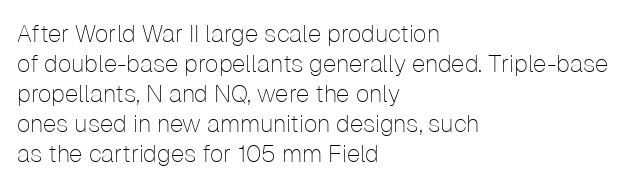
Honestly, there is no underline to notice here at all. The font's upright variant was chosen for this text. Horizontally, the lines are justified to the leading edge only. Bold? No — there's no thickening of the strokes.
